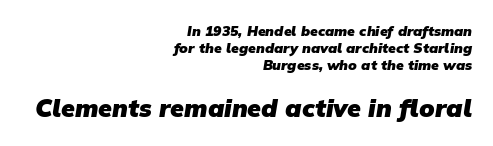
Q: Is the text bold? A: Yes.
Q: Is the text underlined? A: No.
Q: How is the paragraph aligned? A: Right-aligned.
Q: Is the spacing between letters normal or unusually wide? A: Normal.
Q: Which block of text is set in a larger size, the first (top) or the second (bottom)? A: The second (bottom) one.
